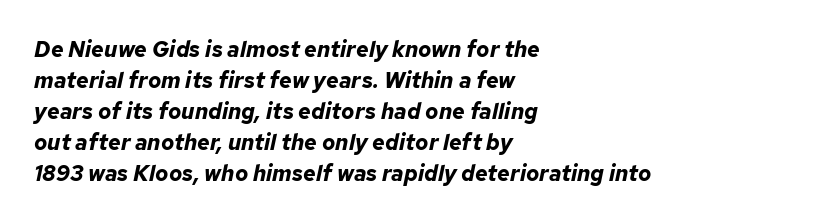
The image shows 22 px bold type, italic (leaning right); set left-aligned, normal line spacing (1.41x), normal letter spacing, not underlined.
